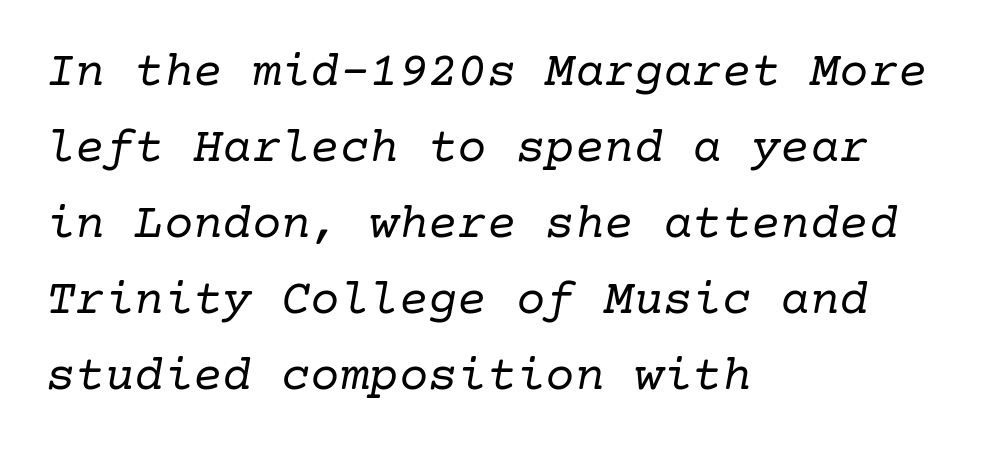
The image shows 49 px regular-weight serif type, italic (leaning right); set left-aligned, normal line spacing (1.55x), normal letter spacing, not underlined; low stroke contrast and a medium x-height.
